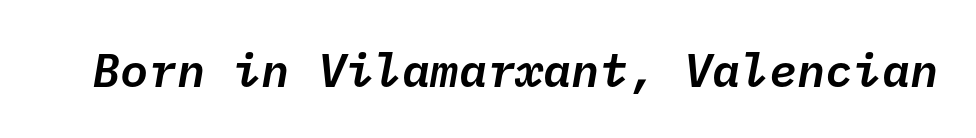
Think of a typewriter: that constant character pitch is what you see here. Descenders are the only things crossing below the line. Words appear dense and cohesive because spacing is normal. This is oblique type, the kind used for emphasis or titles.
